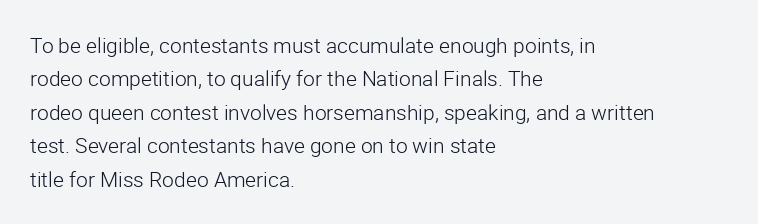
{"italic": "no", "bold": "no", "underline": "no", "align": "left", "line_spacing": "normal", "line_spacing_ratio": 1.59, "letter_spacing": "normal", "letter_spacing_em": 0.0, "glyph_px": 21}
